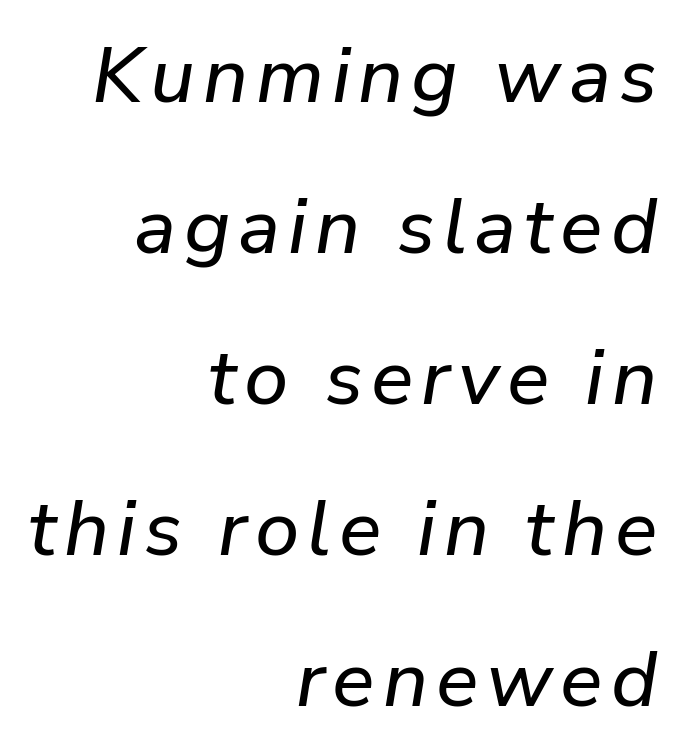
Widely set lines give the paragraph a tall, airy silhouette. The space directly below the letters is spotless. Each letter keeps its own natural width here, so spacing adapts to shape. Slanted lettering throughout. Compared with a flush-left layout, this one pins lines to the opposite, right side.
